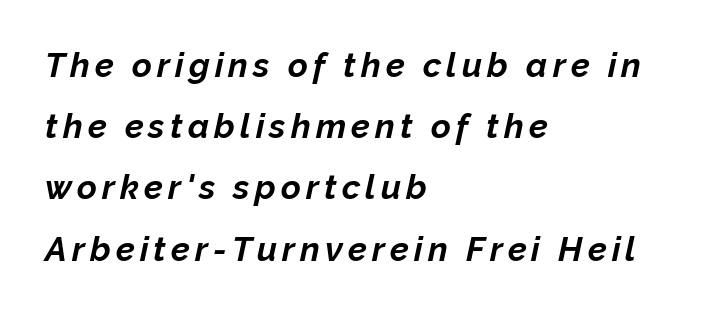
Q: Is the text bold? A: Yes.
Q: Is the text italic (slanted)? A: Yes, it leans right by about 12 degrees.
Q: Is the text underlined? A: No.
Q: How is the paragraph aligned? A: Left-aligned.
Q: Width (condensed, normal, or wide)? A: Normal.
Q: Stroke contrast? A: Low.
Q: x-height? A: Medium.
Q: Monospaced? A: No.
